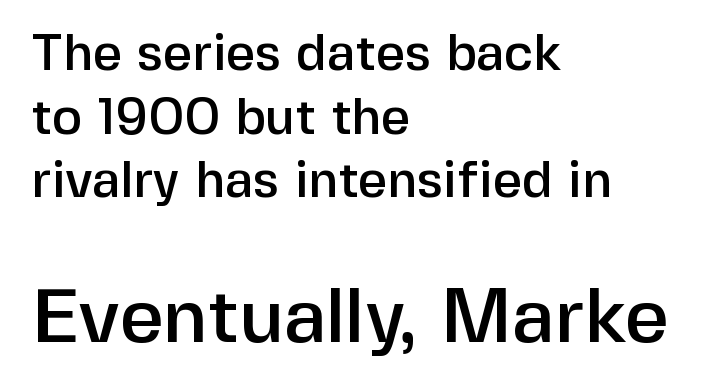
The image shows 77 px sans-serif type, upright; set left-aligned, normal line spacing (1.25x), normal letter spacing, not underlined; the second (bottom) block is 1.51x larger; low stroke contrast and a medium x-height.
